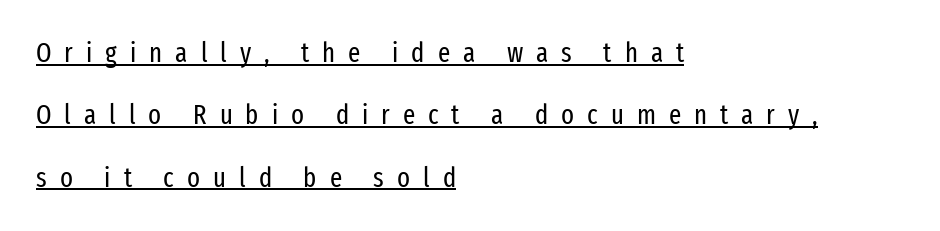
Q: Is the text bold? A: No.
Q: Is the text italic (slanted)? A: No, it is upright.
Q: Is the text underlined? A: Yes.
Q: How is the paragraph aligned? A: Left-aligned.
Q: Is the spacing between letters normal or unusually wide? A: Unusually wide.
Q: Is the spacing between lines tight, normal or loose? A: Loose.
